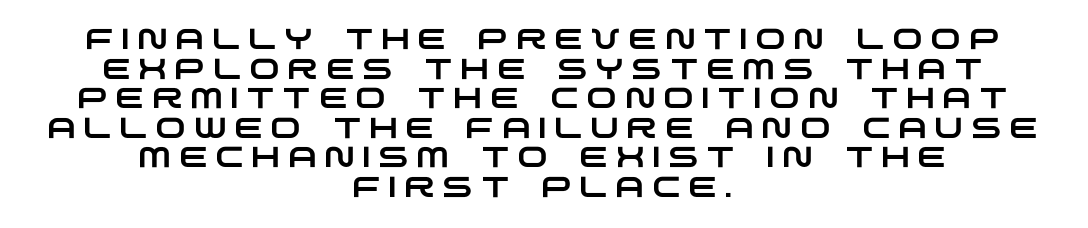
Q: Is the typeface a serif or a sans-serif typeface? A: Sans-serif.
Q: Is the text underlined? A: No.
Q: How is the paragraph aligned? A: Centered.
Q: Is the spacing between letters normal or unusually wide? A: Unusually wide.
Q: Is the spacing between lines tight, normal or loose? A: Tight.
Q: Width (condensed, normal, or wide)? A: Wide.
Q: Stroke contrast? A: Low.
Q: x-height? A: Large.
Q: Monospaced? A: No.
